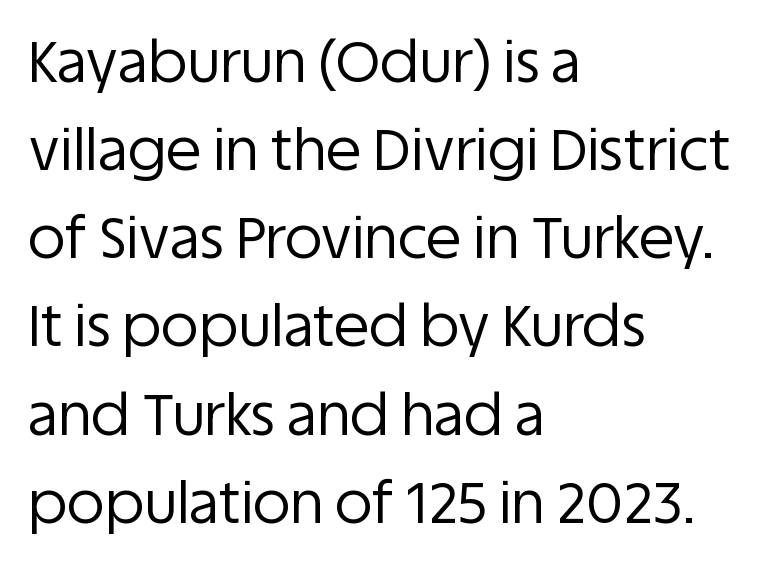
The designer went with a sans here, leaving each stem footless. Italic: no, the glyphs are upright roman. Interline gaps are of average width in this sample. Varying glyph widths throughout — classic text-font behaviour. Caption: face not bold, strokes unweighted.
